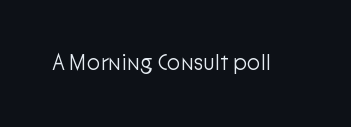
The image shows 22 px text type, upright; set normal letter spacing, not underlined.
